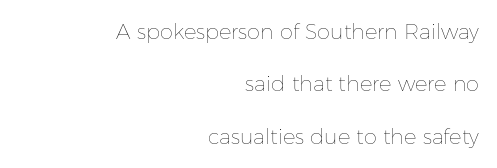
Q: Is the text bold? A: No.
Q: Is the text italic (slanted)? A: No, it is upright.
Q: Is the text underlined? A: No.
Q: How is the paragraph aligned? A: Right-aligned.
Q: Is the spacing between letters normal or unusually wide? A: Normal.
Q: Is the spacing between lines tight, normal or loose? A: Loose.
